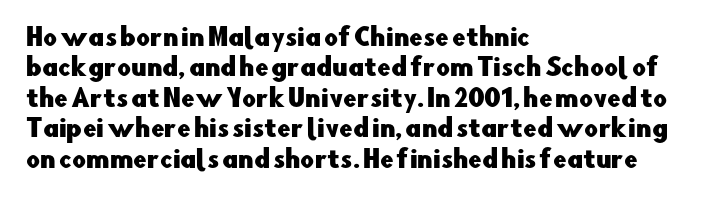
Unmarked baselines from the first word to the last. Short and long lines alike share a common starting point at left. The horizontal fit of the characters is conventional and even. Leading matches the norm, producing a regular column. In terms of posture, this sample is upright.
